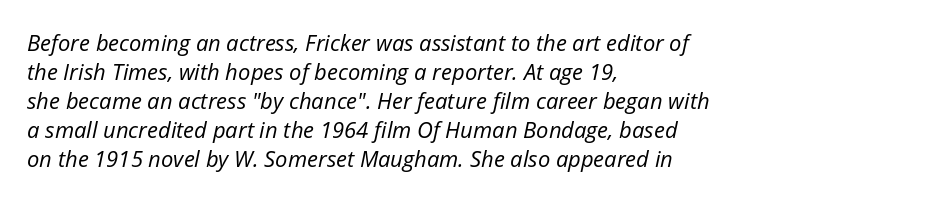
Q: Is the text bold? A: No.
Q: Is the text italic (slanted)? A: Yes, it leans right by about 12 degrees.
Q: Is the text underlined? A: No.
Q: How is the paragraph aligned? A: Left-aligned.
Q: Is the spacing between letters normal or unusually wide? A: Normal.
Q: Is the spacing between lines tight, normal or loose? A: Normal.
